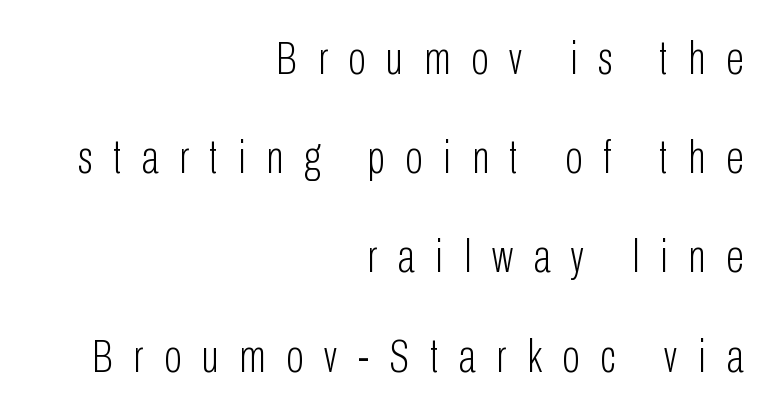
Q: Is the text bold? A: No.
Q: Is the text italic (slanted)? A: No, it is upright.
Q: Is the typeface a serif or a sans-serif typeface? A: Sans-serif.
Q: Is the text underlined? A: No.
Q: How is the paragraph aligned? A: Right-aligned.
Q: Is the spacing between letters normal or unusually wide? A: Unusually wide.
Q: Is the spacing between lines tight, normal or loose? A: Loose.
Q: Width (condensed, normal, or wide)? A: Condensed.
Q: Stroke contrast? A: Low.
Q: x-height? A: Medium.
Q: Monospaced? A: No.
